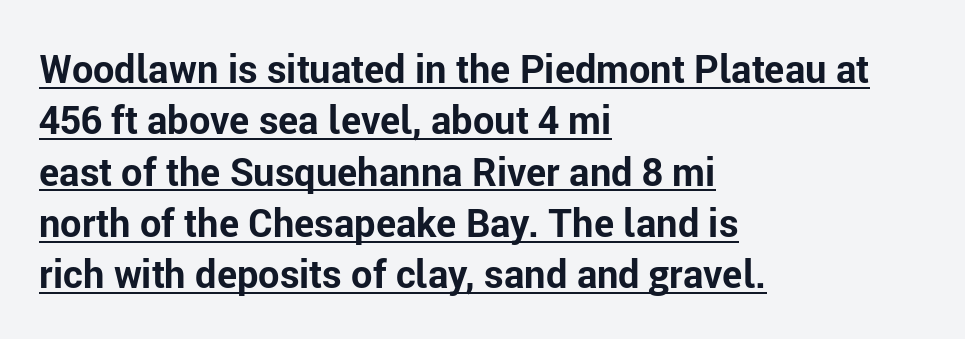
The image shows 38 px bold sans-serif type, upright; set left-aligned, normal line spacing (1.35x), normal letter spacing, underlined; low stroke contrast and a medium x-height.
